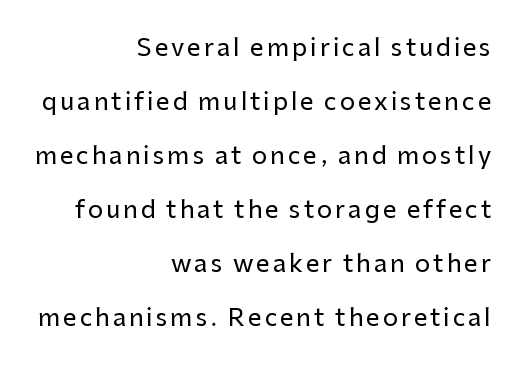
The image shows 24 px text type, upright; set right-aligned, loose line spacing (2.25x), not underlined.
